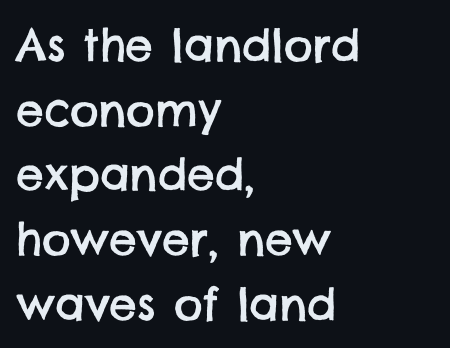
Are there feet on the stems? There aren't — it's a sans. Varying glyph widths throughout — classic text-font behaviour. Lines of text with bare space underneath. Vertical spacing — default. No extra tracking has been applied to these lines. Does the copy run flush right? No — it runs flush left.
